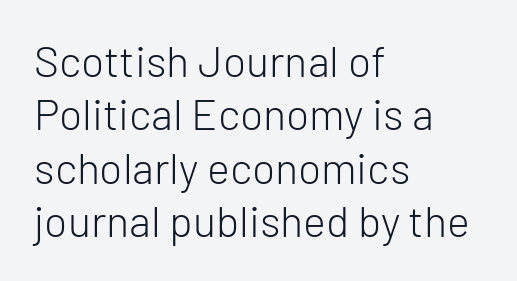
Clear beneath every line of the passage. The strokes carry an ordinary text weight at most. Students, note that the glyphs here touch the page at normal intervals. Serif or sans? Sans — the stroke terminals are bare. Notice how the passage keeps a crisp vertical edge on the left only.
